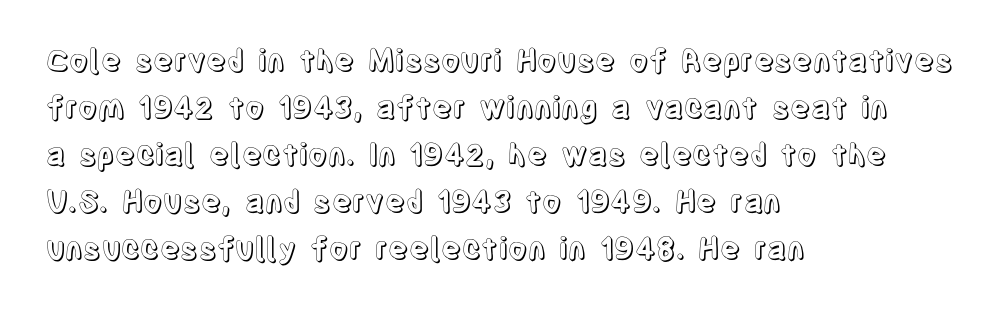
Q: Is the text italic (slanted)? A: No, it is upright.
Q: Is the text underlined? A: No.
Q: How is the paragraph aligned? A: Left-aligned.
Q: Is the spacing between letters normal or unusually wide? A: Normal.
Q: Is the spacing between lines tight, normal or loose? A: Normal.
Q: Width (condensed, normal, or wide)? A: Condensed.
Q: x-height? A: Large.
Q: Monospaced? A: No.
